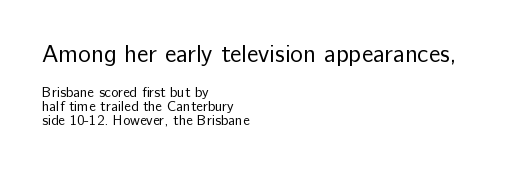
The image shows 24 px text type, upright; set left-aligned, tight line spacing (0.99x), normal letter spacing, not underlined; the first (top) block is 1.71x larger.
